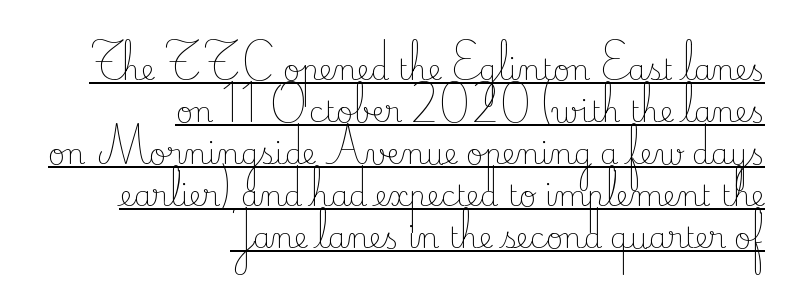
Q: Is the text bold? A: No.
Q: Is the text italic (slanted)? A: No, it is upright.
Q: Is the typeface a serif or a sans-serif typeface? A: Serif.
Q: Is the text underlined? A: Yes.
Q: How is the paragraph aligned? A: Right-aligned.
Q: Is the spacing between letters normal or unusually wide? A: Normal.
Q: Is the spacing between lines tight, normal or loose? A: Normal.
Q: Width (condensed, normal, or wide)? A: Normal.
Q: Stroke contrast? A: Low.
Q: x-height? A: Small.
Q: Monospaced? A: No.
